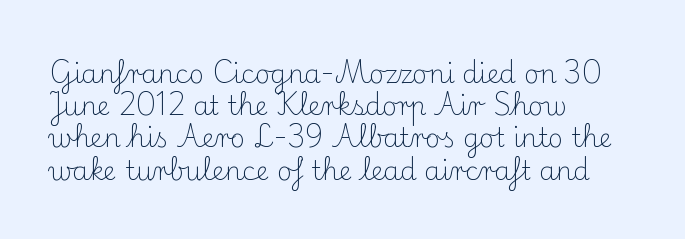
Q: Is the text bold? A: No.
Q: Is the text italic (slanted)? A: No, it is upright.
Q: Is the text underlined? A: No.
Q: How is the paragraph aligned? A: Left-aligned.
Q: Is the spacing between letters normal or unusually wide? A: Normal.
